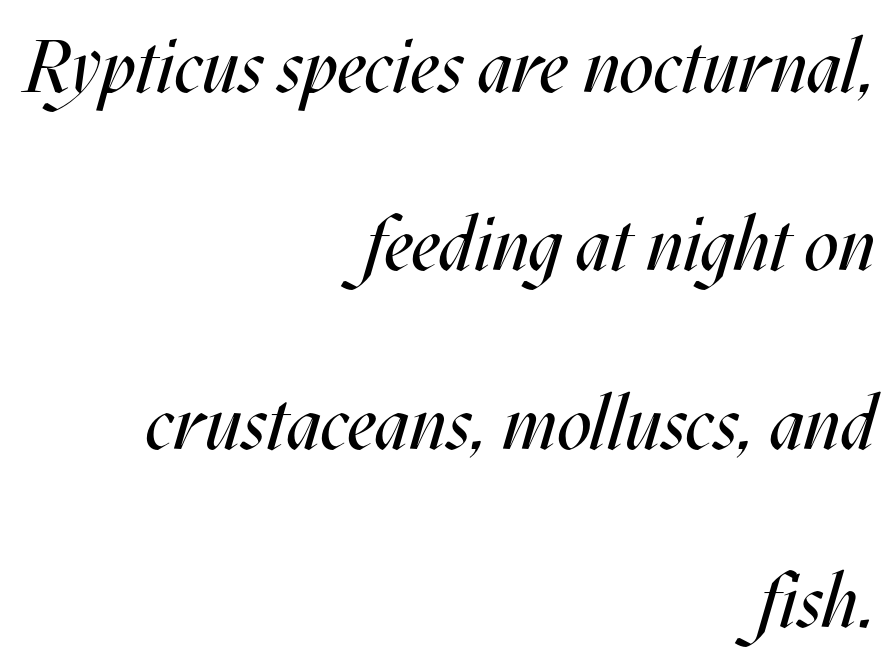
{"italic": "yes", "lean": "right", "slant_degrees": 17, "bold": "no", "weight": "regular", "width": "condensed", "stroke_contrast": "medium", "x_height": "large", "monospaced": "no", "underline": "no", "align": "right", "line_spacing": "loose", "line_spacing_ratio": 2.38, "letter_spacing": "normal", "letter_spacing_em": 0.0, "glyph_px": 75}
